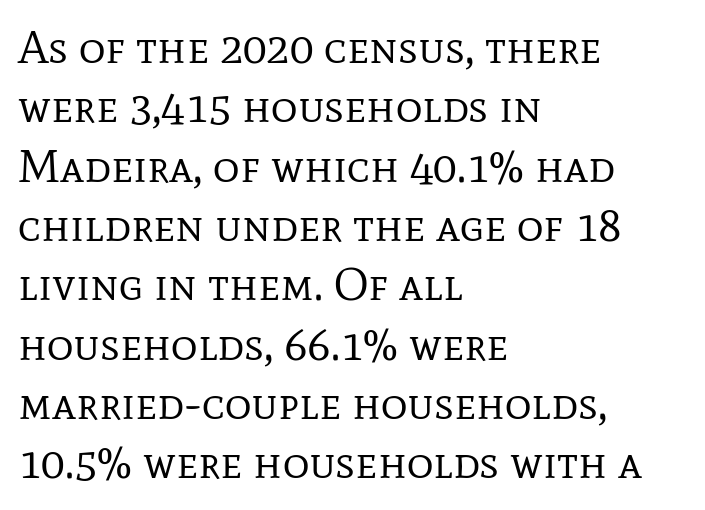
Q: Is the text bold? A: No.
Q: Is the text italic (slanted)? A: No, it is upright.
Q: Is the typeface a serif or a sans-serif typeface? A: Serif.
Q: Is the text underlined? A: No.
Q: How is the paragraph aligned? A: Left-aligned.
Q: Is the spacing between letters normal or unusually wide? A: Normal.
Q: Is the spacing between lines tight, normal or loose? A: Normal.
Q: Width (condensed, normal, or wide)? A: Normal.
Q: Stroke contrast? A: Low.
Q: x-height? A: Medium.
Q: Monospaced? A: No.
